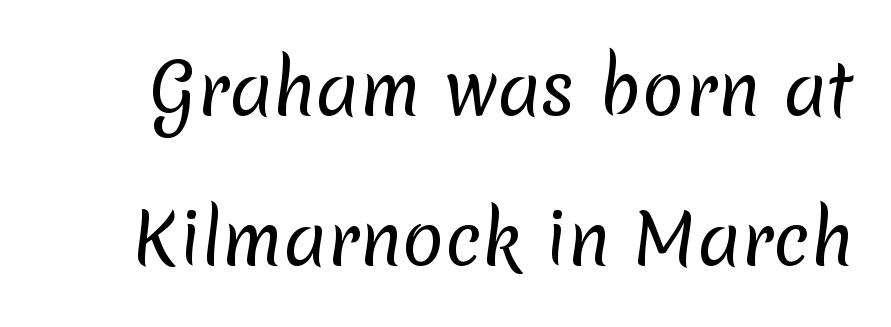
Q: Is the text bold? A: No.
Q: Is the typeface a serif or a sans-serif typeface? A: Sans-serif.
Q: Is the text underlined? A: No.
Q: Is the spacing between letters normal or unusually wide? A: Normal.
Q: Is the spacing between lines tight, normal or loose? A: Loose.
Q: Width (condensed, normal, or wide)? A: Normal.
Q: Stroke contrast? A: Low.
Q: x-height? A: Medium.
Q: Monospaced? A: No.
